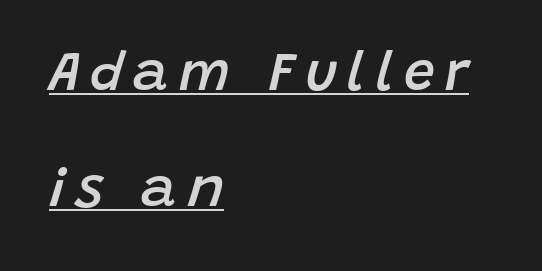
{"italic": "yes", "lean": "right", "slant_degrees": 15, "bold": "semi", "weight": "semibold", "width": "normal", "stroke_contrast": "low", "x_height": "large", "monospaced": "no", "underline": "yes", "align": "left", "line_spacing": "loose", "line_spacing_ratio": 2.11, "glyph_px": 55}
